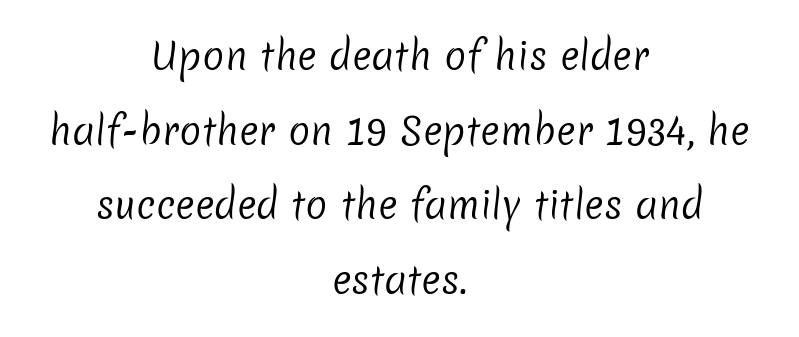
{"serif": "no", "bold": "no", "weight": "regular", "width": "normal", "stroke_contrast": "low", "x_height": "medium", "monospaced": "no", "underline": "no", "align": "center", "line_spacing": "loose", "line_spacing_ratio": 2.02, "letter_spacing": "normal", "letter_spacing_em": 0.0, "glyph_px": 37}
